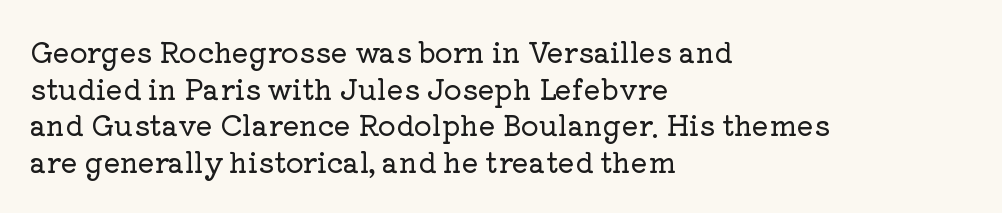
Q: Is the text italic (slanted)? A: No, it is upright.
Q: Is the typeface a serif or a sans-serif typeface? A: Serif.
Q: Is the text underlined? A: No.
Q: How is the paragraph aligned? A: Left-aligned.
Q: Is the spacing between letters normal or unusually wide? A: Normal.
Q: Is the spacing between lines tight, normal or loose? A: Normal.
Q: Width (condensed, normal, or wide)? A: Normal.
Q: Stroke contrast? A: Low.
Q: x-height? A: Medium.
Q: Monospaced? A: No.
